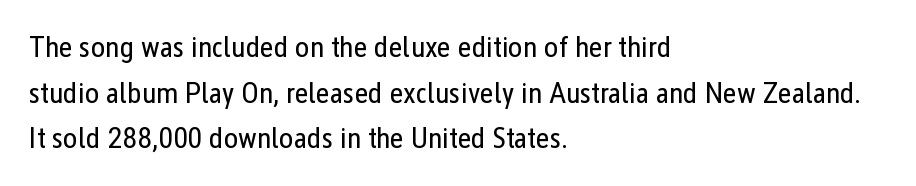
A clean baseline with only descenders dipping below it. This sample has the flowing, uneven cadence of proportional lettering. Note: no serifs on the glyphs. If you drew a ruler down the left edge, every line would touch it. Weight: regular or lighter. Letter spacing: default.
